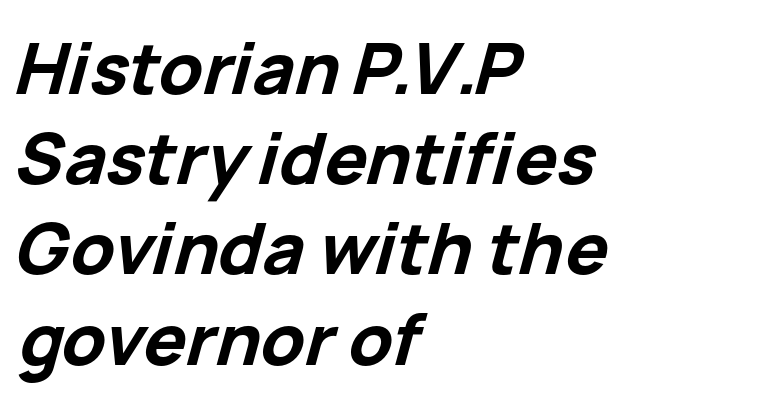
Q: Is the text bold? A: Yes.
Q: Is the text italic (slanted)? A: Yes, it leans right by about 15 degrees.
Q: Is the text underlined? A: No.
Q: How is the paragraph aligned? A: Left-aligned.
Q: Is the spacing between letters normal or unusually wide? A: Normal.
Q: Is the spacing between lines tight, normal or loose? A: Normal.
Q: Width (condensed, normal, or wide)? A: Normal.
Q: Stroke contrast? A: Low.
Q: x-height? A: Medium.
Q: Monospaced? A: No.
